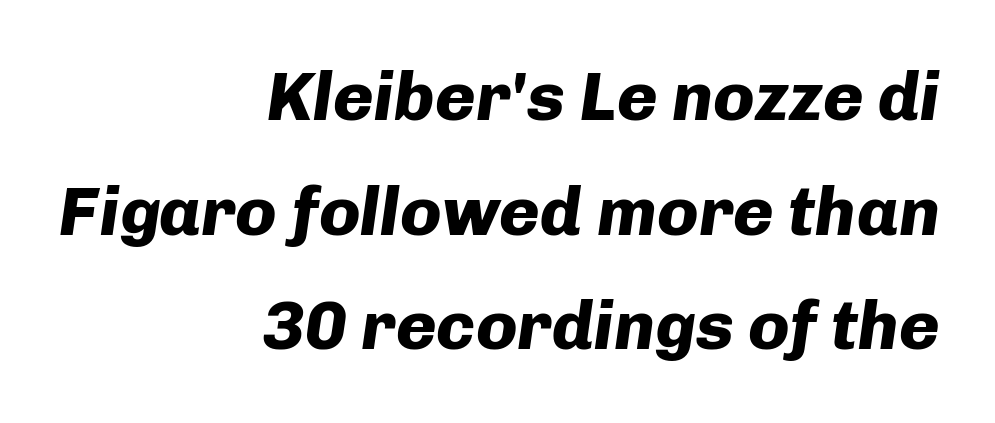
The image shows 69 px heavy type, italic (leaning right); set right-aligned, normal line spacing (1.66x), normal letter spacing, not underlined; low stroke contrast and a medium x-height.
